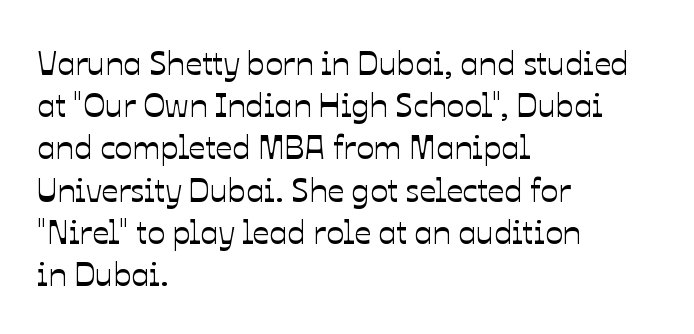
Style check: upright. A student would call this left alignment; a typographer would say flush left, rag right. Each word holds together tightly as a unit, with standard inter-letter gaps. Is there much room between lines? A standard amount, neither cramped nor airy.
